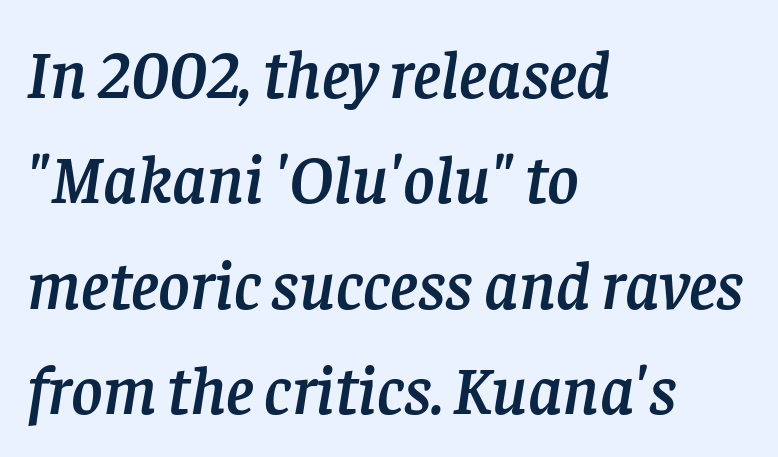
The image shows 68 px serif type, italic (leaning right); set left-aligned, normal line spacing (1.55x), normal letter spacing, not underlined; low stroke contrast and a large x-height.
